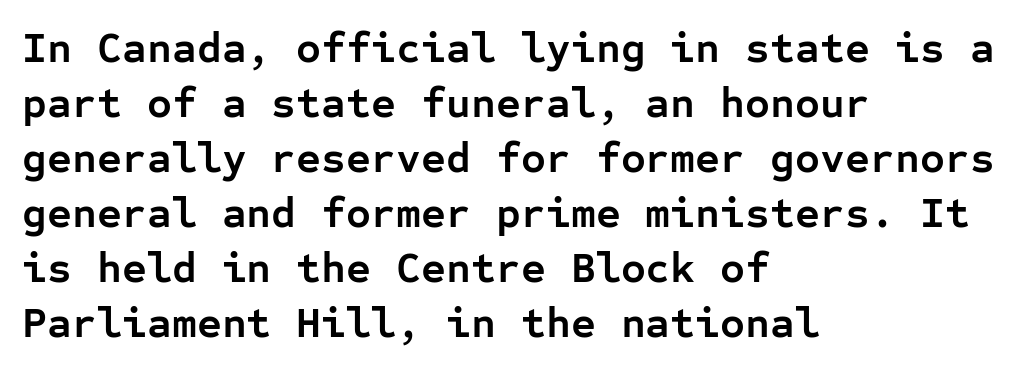
The image shows 43 px semibold sans-serif type, upright, monospaced; set left-aligned, normal line spacing (1.28x), normal letter spacing, not underlined; low stroke contrast and a medium x-height.
